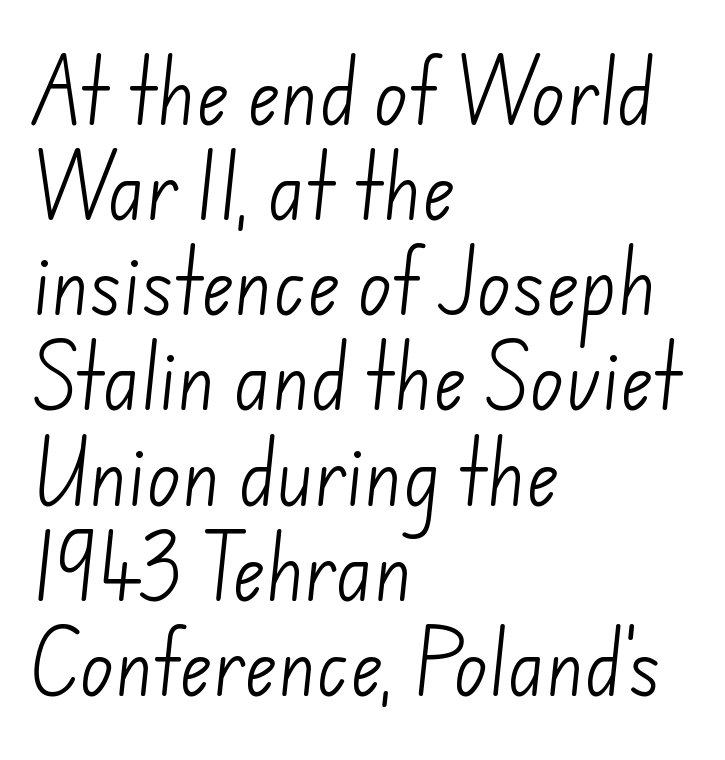
The letters sit at their default tracking, neither squeezed nor spread. Type without underlining. The characters display no serif detailing; their extremities are plain. The characters are drawn with everyday or finer stroke widths. These lines are rendered in a variable-pitch font. Layout note: lines flush left.
